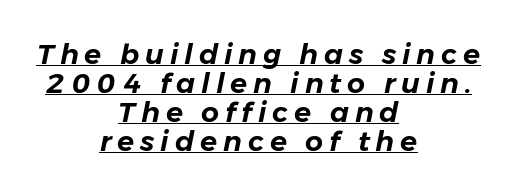
The image shows 28 px text type, italic (leaning right); set centered, tight line spacing (1.03x), unusually wide letter spacing (+0.21 em), underlined; low stroke contrast and a medium x-height.
